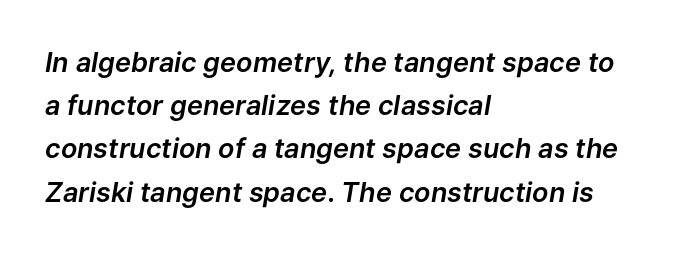
Q: Is the text italic (slanted)? A: Yes, it leans right by about 9 degrees.
Q: Is the text underlined? A: No.
Q: How is the paragraph aligned? A: Left-aligned.
Q: Is the spacing between letters normal or unusually wide? A: Normal.
Q: Is the spacing between lines tight, normal or loose? A: Normal.
